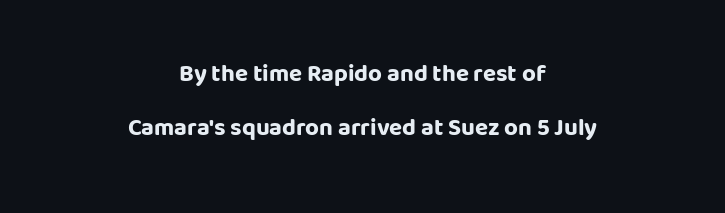
The sample has been set heavy, in full bold. These lines stack symmetrically, like a column narrowing and widening about its center. A clean baseline with only descenders dipping below it. It's the straight-up-and-down kind of type.
